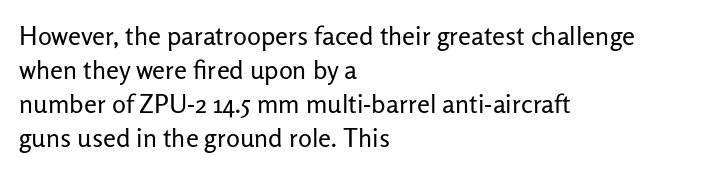
Q: Is the text bold? A: No.
Q: Is the text italic (slanted)? A: No, it is upright.
Q: Is the text underlined? A: No.
Q: How is the paragraph aligned? A: Left-aligned.
Q: Is the spacing between letters normal or unusually wide? A: Normal.
Q: Is the spacing between lines tight, normal or loose? A: Normal.
